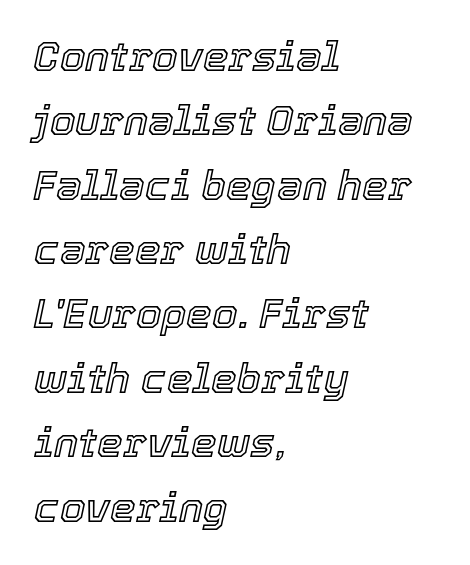
The image shows 41 px text type, italic (leaning right); set left-aligned, normal line spacing (1.57x), normal letter spacing, not underlined; a medium x-height.
